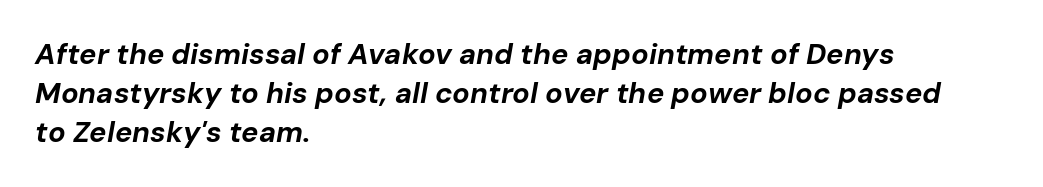
{"italic": "yes", "lean": "right", "slant_degrees": 10, "bold": "yes", "weight": "bold", "width": "normal", "stroke_contrast": "low", "x_height": "medium", "monospaced": "no", "underline": "no", "align": "left", "line_spacing": "normal", "line_spacing_ratio": 1.35, "letter_spacing": "normal", "letter_spacing_em": 0.0, "glyph_px": 29}
